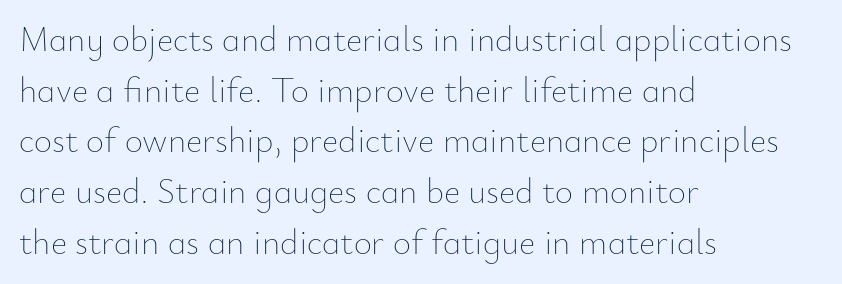
The image shows 35 px thin type, upright; set left-aligned, normal line spacing (1.45x), normal letter spacing, not underlined; low stroke contrast and a small x-height.
